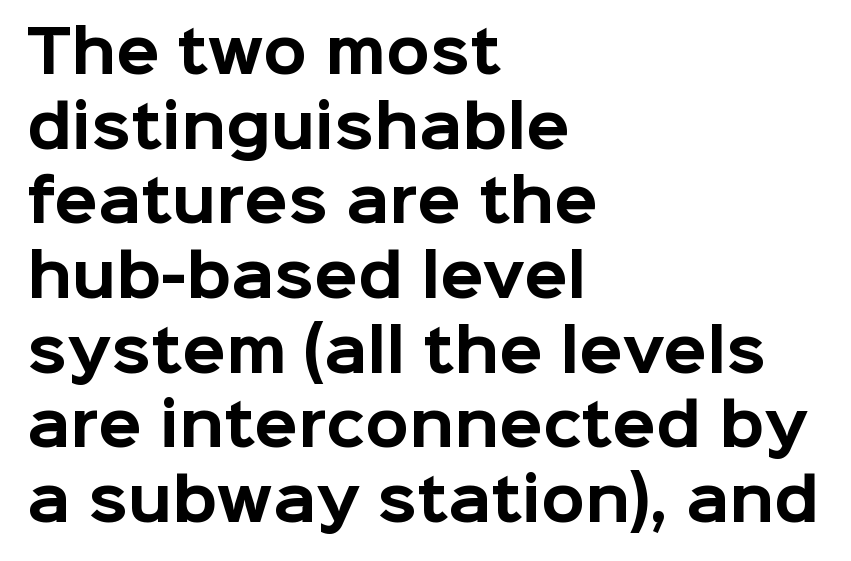
Stroke thickness is high; the sample reads as a true bold. The rendering shows plain stroke endings on the letterforms — a sans-serif design. Is the letter spacing exaggerated? No — it looks like the ordinary default. Left-aligned paragraph, ragged on the right. The letters advance in unequal steps, a hallmark of proportional type. The leading is moderate, giving the passage an even texture.
